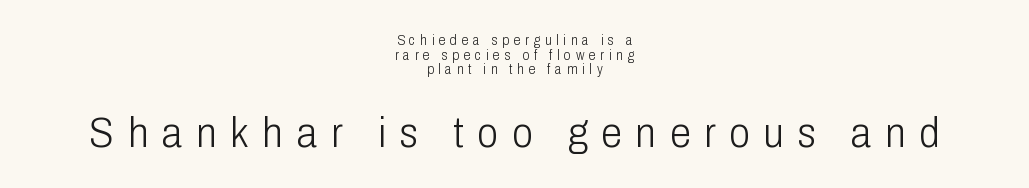
The image shows 42 px light, condensed sans-serif type, upright; set centered, tight line spacing (1.05x), unusually wide letter spacing (+0.33 em), not underlined; the second (bottom) block is 3.0x larger; low stroke contrast and a medium x-height.
